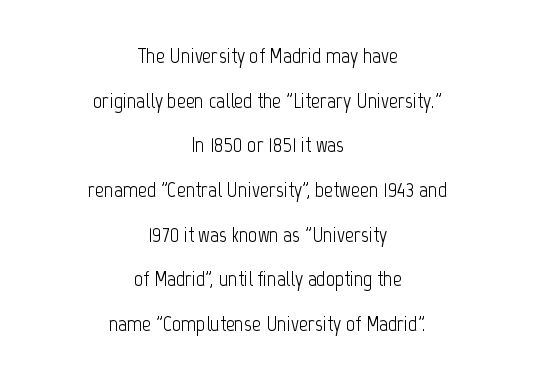
{"italic": "no", "bold": "no", "underline": "no", "align": "center", "line_spacing": "loose", "line_spacing_ratio": 2.03, "letter_spacing": "normal", "letter_spacing_em": 0.0, "glyph_px": 22}
